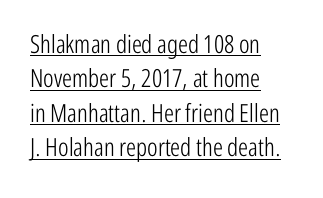
The image shows 25 px text type, upright; set left-aligned, normal line spacing (1.38x), normal letter spacing, underlined.
